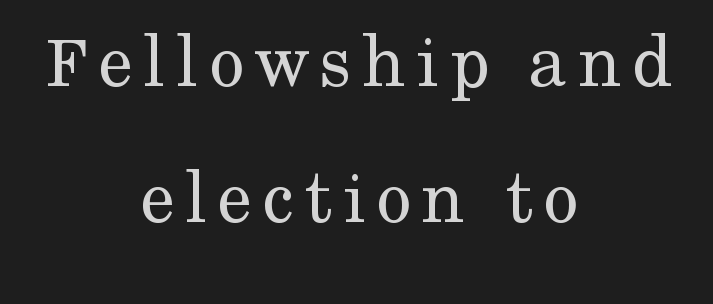
Q: Is the text bold? A: No.
Q: Is the text italic (slanted)? A: No, it is upright.
Q: Is the typeface a serif or a sans-serif typeface? A: Serif.
Q: Is the text underlined? A: No.
Q: How is the paragraph aligned? A: Centered.
Q: Width (condensed, normal, or wide)? A: Normal.
Q: Stroke contrast? A: Medium.
Q: x-height? A: Medium.
Q: Monospaced? A: No.
